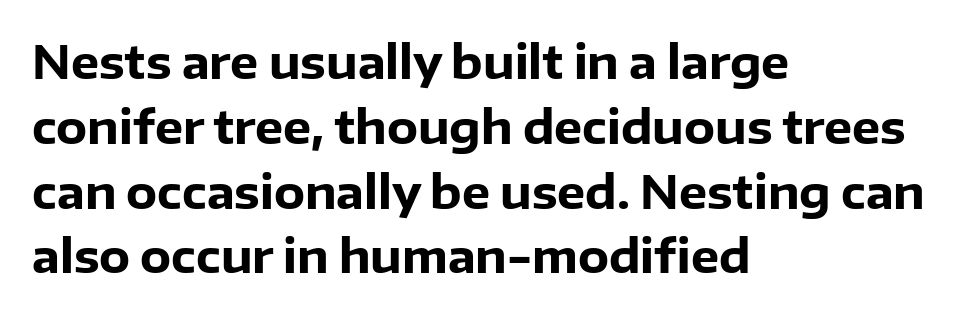
The image shows 45 px heavy sans-serif type, upright; set left-aligned, normal line spacing (1.44x), normal letter spacing, not underlined; low stroke contrast and a medium x-height.
